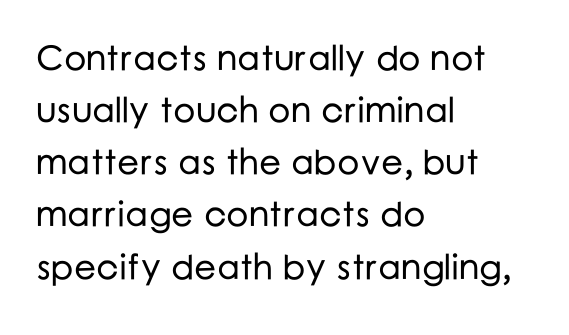
Between one letter and the next there's only the usual sliver of space. If you drew a ruler down the left edge, every line would touch it. Is there any slant? The stems are plumb. In terms of letterform style, serifs are entirely absent.
